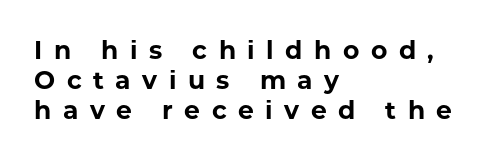
Q: Is the text bold? A: Yes.
Q: Is the text italic (slanted)? A: No, it is upright.
Q: Is the text underlined? A: No.
Q: How is the paragraph aligned? A: Left-aligned.
Q: Is the spacing between letters normal or unusually wide? A: Unusually wide.
